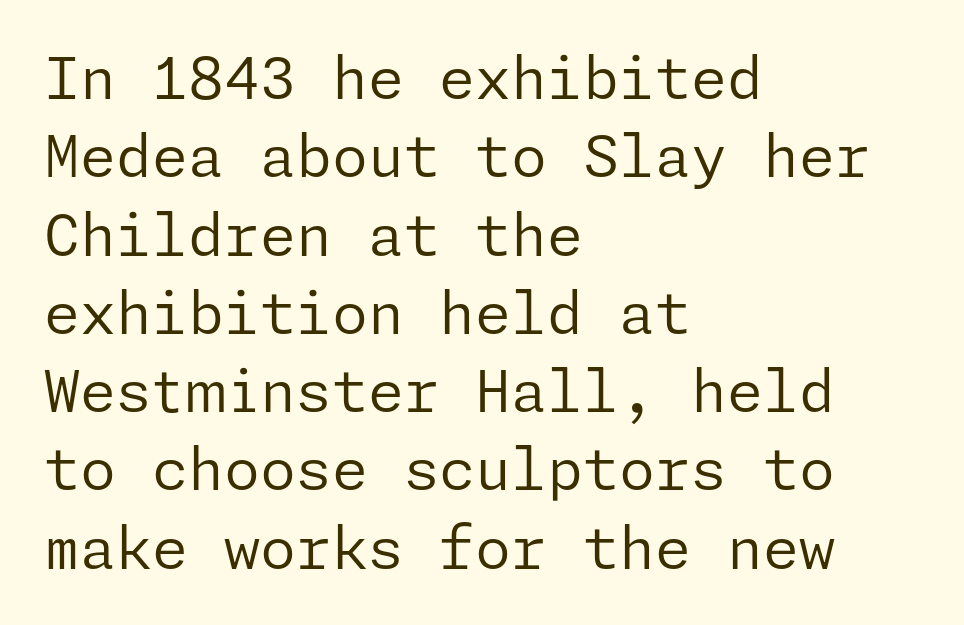
The font family rendered here belongs to the sans-serif group. Honestly, the letter spacing is just normal — you wouldn't notice it. Stroke mass is kept to a normal reading level or below. This sample keeps an unexceptional amount of space between lines. Every character sits straight up, as roman type does.
